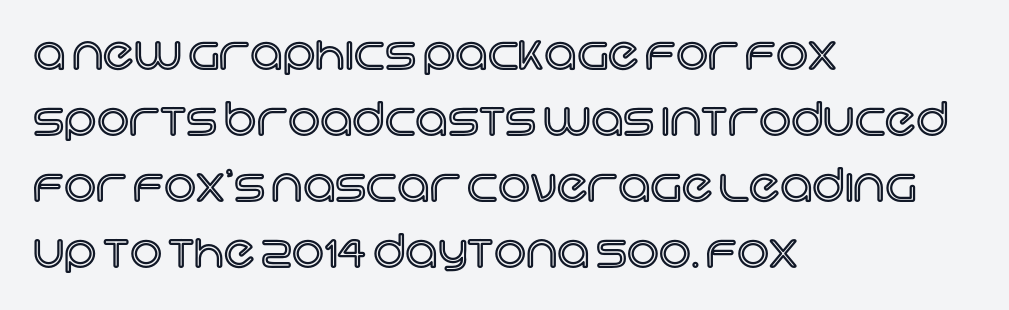
The image shows 45 px text type, upright; set left-aligned, normal line spacing (1.47x), normal letter spacing, not underlined; a large x-height.
